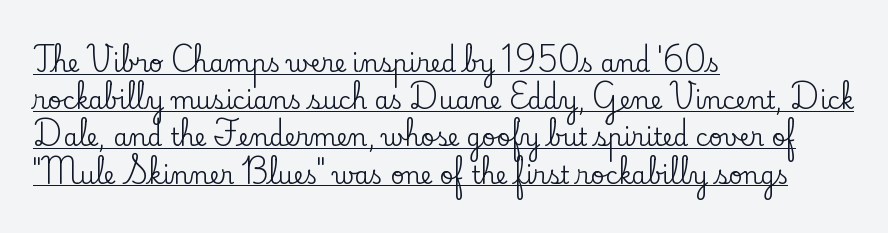
The typesetter has applied underlining to the passage shown. Every stem runs plumb, perpendicular to the baseline. The line texture is even and compact thanks to regular tracking. Line beginnings align vertically; line endings do not. Horizontal bands of white between lines are of average thickness.
